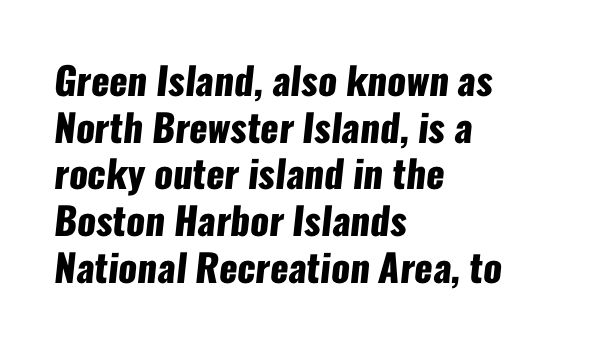
{"serif": "no", "bold": "yes", "weight": "heavy", "width": "condensed", "stroke_contrast": "low", "x_height": "medium", "monospaced": "no", "underline": "no", "align": "left", "line_spacing_ratio": 1.23, "letter_spacing": "normal", "letter_spacing_em": 0.0, "glyph_px": 38}
